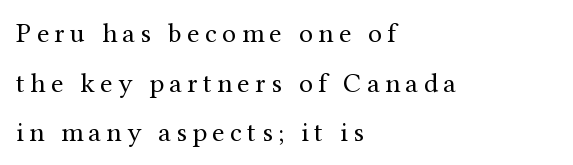
Q: Is the text bold? A: No.
Q: Is the text italic (slanted)? A: No, it is upright.
Q: Is the typeface a serif or a sans-serif typeface? A: Serif.
Q: Is the text underlined? A: No.
Q: How is the paragraph aligned? A: Left-aligned.
Q: Width (condensed, normal, or wide)? A: Normal.
Q: Stroke contrast? A: Medium.
Q: x-height? A: Medium.
Q: Monospaced? A: No.
